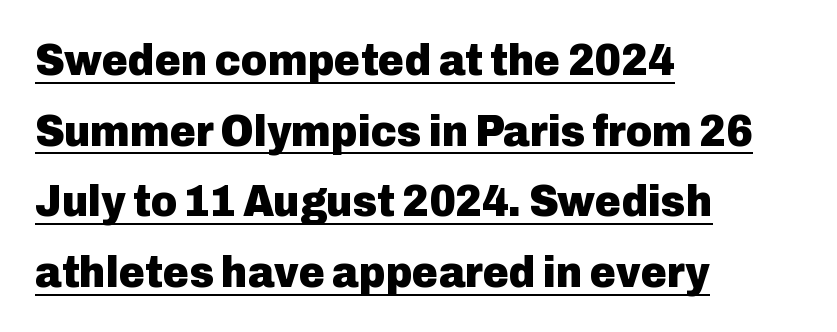
This rendering leaves character spacing at its baseline value. Is this a fixed-width face? No — the glyphs have proportional, varying widths. If you measured baseline to baseline, you'd find a middling distance. A student would call this left alignment; a typographer would say flush left, rag right.
